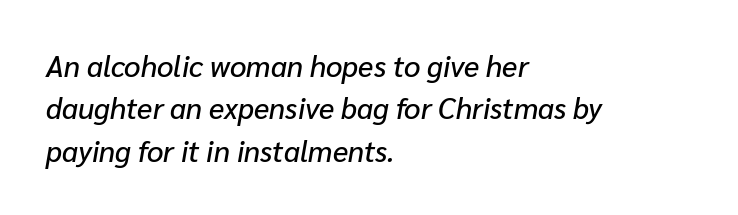
The image shows 29 px text type, italic (leaning right); set left-aligned, normal line spacing (1.46x), normal letter spacing, not underlined; low stroke contrast and a medium x-height.
